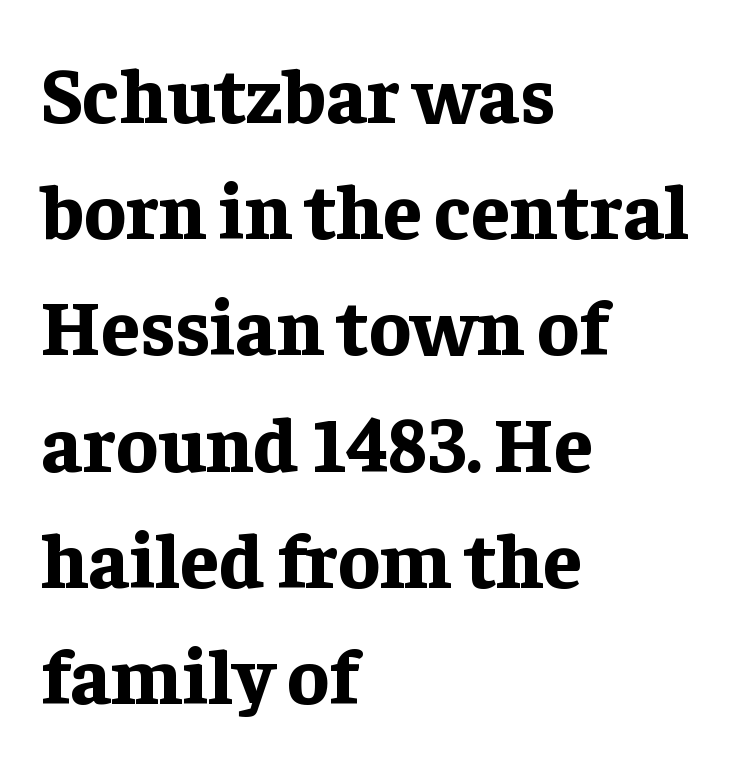
The rendering uses a moderate line-height, typical for paragraphs. This sample uses an upright cut, with every glyph sitting square on the baseline. Underline: absent. Each letter's strokes conclude with small projecting serifs. Pretty heavy lettering here — definitely bold.
